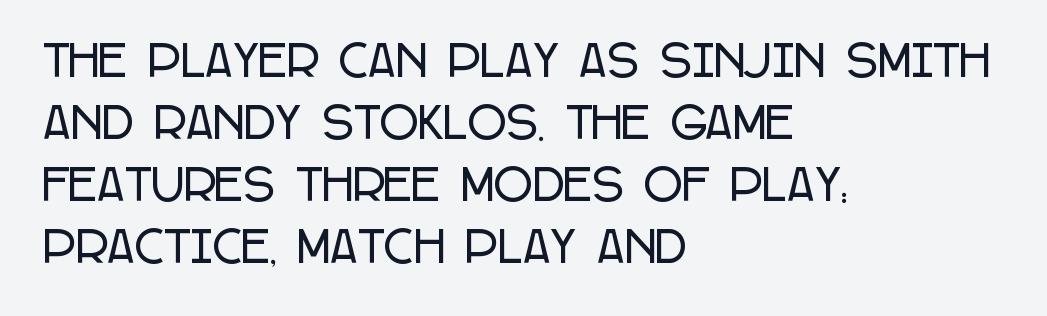
Q: Is the text italic (slanted)? A: No, it is upright.
Q: Is the typeface a serif or a sans-serif typeface? A: Sans-serif.
Q: Is the text underlined? A: No.
Q: How is the paragraph aligned? A: Left-aligned.
Q: Is the spacing between letters normal or unusually wide? A: Normal.
Q: Is the spacing between lines tight, normal or loose? A: Normal.
Q: Width (condensed, normal, or wide)? A: Condensed.
Q: Stroke contrast? A: Low.
Q: x-height? A: Large.
Q: Monospaced? A: No.
